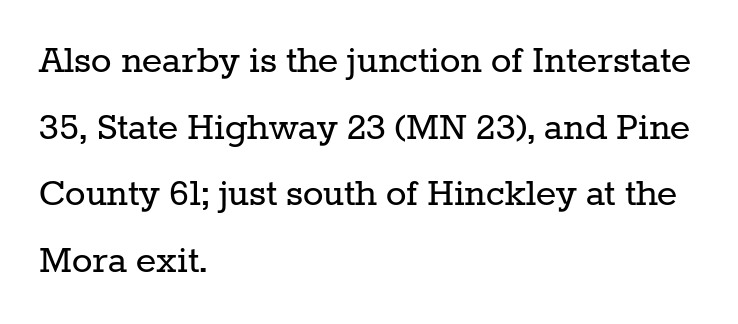
{"serif": "yes", "italic": "no", "bold": "no", "weight": "regular", "width": "normal", "stroke_contrast": "low", "x_height": "medium", "monospaced": "no", "underline": "no", "align": "left", "line_spacing": "normal", "line_spacing_ratio": 1.55, "letter_spacing": "normal", "letter_spacing_em": 0.0, "glyph_px": 43}
